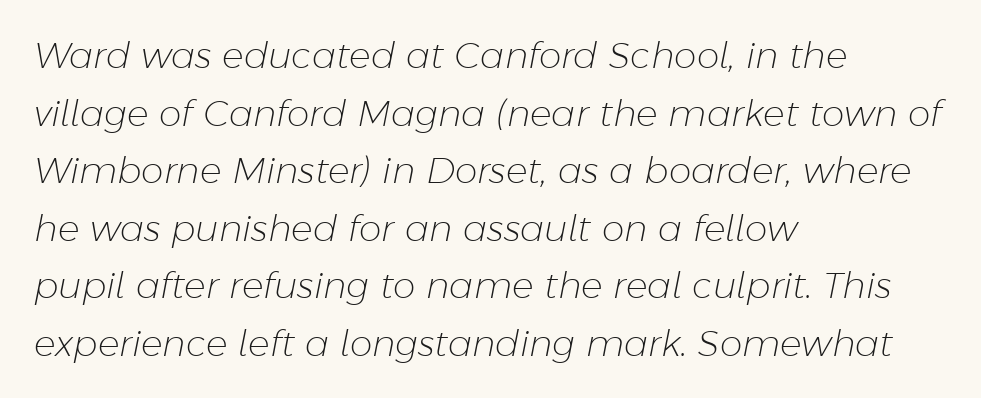
Q: Is the text bold? A: No.
Q: Is the text italic (slanted)? A: Yes, it leans right by about 11 degrees.
Q: Is the text underlined? A: No.
Q: How is the paragraph aligned? A: Left-aligned.
Q: Is the spacing between letters normal or unusually wide? A: Normal.
Q: Is the spacing between lines tight, normal or loose? A: Normal.
Q: Width (condensed, normal, or wide)? A: Normal.
Q: Stroke contrast? A: Low.
Q: x-height? A: Medium.
Q: Monospaced? A: No.
